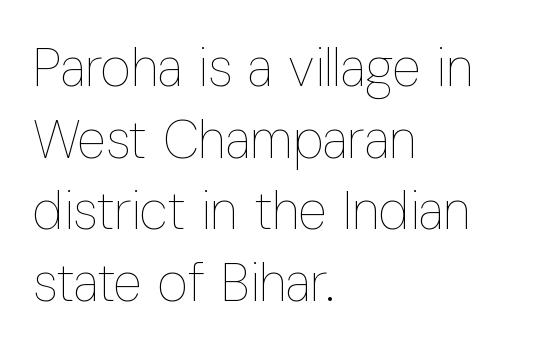
{"italic": "no", "bold": "no", "weight": "thin", "width": "condensed", "stroke_contrast": "low", "x_height": "medium", "monospaced": "no", "underline": "no", "align": "left", "line_spacing": "normal", "line_spacing_ratio": 1.35, "letter_spacing": "normal", "letter_spacing_em": 0.0, "glyph_px": 53}
